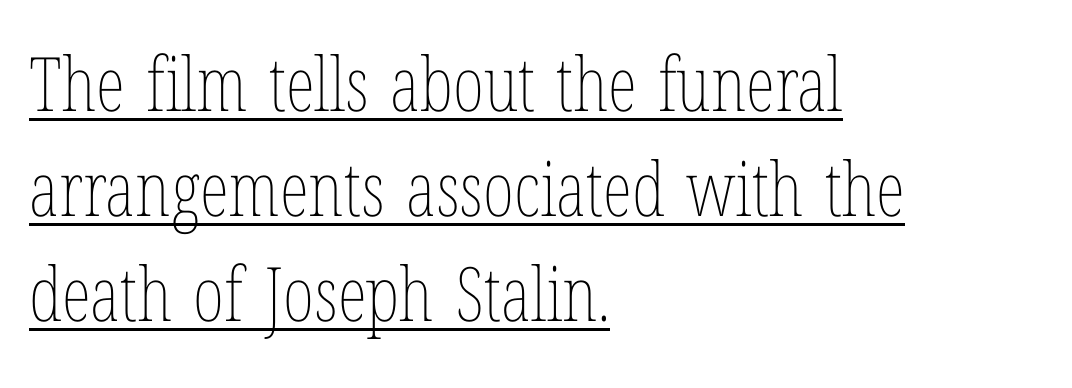
Q: Is the text bold? A: No.
Q: Is the text italic (slanted)? A: No, it is upright.
Q: Is the text underlined? A: Yes.
Q: How is the paragraph aligned? A: Left-aligned.
Q: Is the spacing between letters normal or unusually wide? A: Normal.
Q: Is the spacing between lines tight, normal or loose? A: Normal.
Q: Width (condensed, normal, or wide)? A: Condensed.
Q: Stroke contrast? A: Low.
Q: x-height? A: Medium.
Q: Monospaced? A: No.
